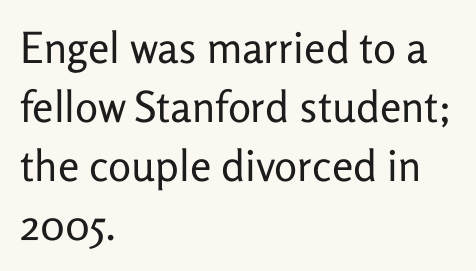
Q: Is the text bold? A: No.
Q: Is the text italic (slanted)? A: No, it is upright.
Q: Is the typeface a serif or a sans-serif typeface? A: Sans-serif.
Q: Is the text underlined? A: No.
Q: How is the paragraph aligned? A: Left-aligned.
Q: Is the spacing between letters normal or unusually wide? A: Normal.
Q: Is the spacing between lines tight, normal or loose? A: Normal.
Q: Width (condensed, normal, or wide)? A: Normal.
Q: Stroke contrast? A: Low.
Q: x-height? A: Medium.
Q: Monospaced? A: No.
